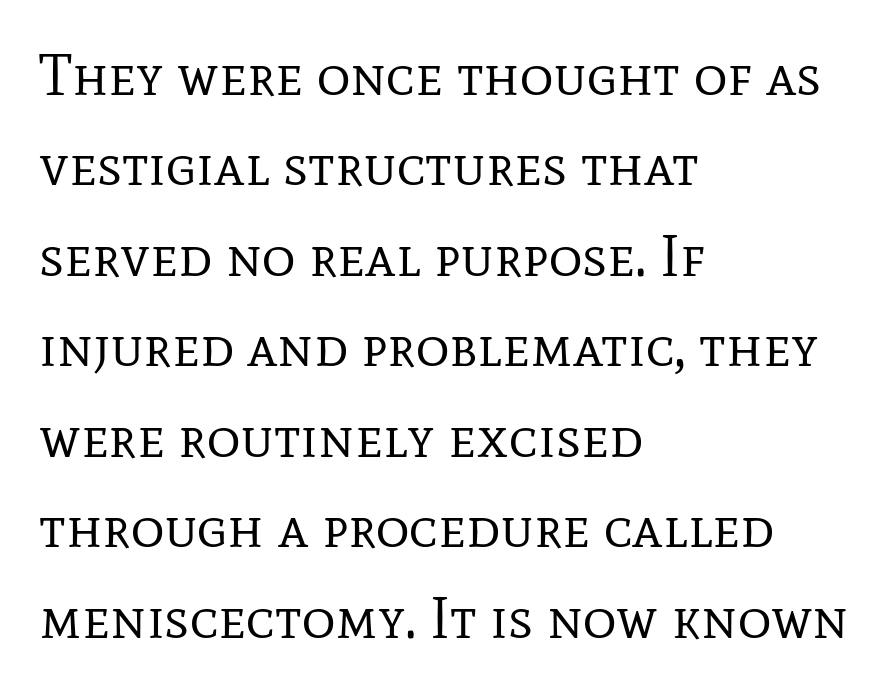
Q: Is the text bold? A: No.
Q: Is the text italic (slanted)? A: No, it is upright.
Q: Is the typeface a serif or a sans-serif typeface? A: Serif.
Q: Is the text underlined? A: No.
Q: How is the paragraph aligned? A: Left-aligned.
Q: Is the spacing between letters normal or unusually wide? A: Normal.
Q: Is the spacing between lines tight, normal or loose? A: Normal.
Q: Width (condensed, normal, or wide)? A: Normal.
Q: Stroke contrast? A: Low.
Q: x-height? A: Medium.
Q: Monospaced? A: No.
